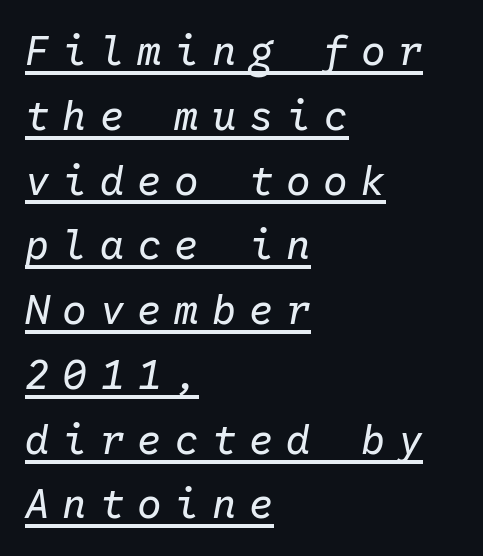
Q: Is the text bold? A: No.
Q: Is the text italic (slanted)? A: Yes, it leans right by about 10 degrees.
Q: Is the text underlined? A: Yes.
Q: How is the paragraph aligned? A: Left-aligned.
Q: Is the spacing between letters normal or unusually wide? A: Unusually wide.
Q: Is the spacing between lines tight, normal or loose? A: Normal.
Q: Width (condensed, normal, or wide)? A: Normal.
Q: Stroke contrast? A: Low.
Q: x-height? A: Medium.
Q: Monospaced? A: Yes.
